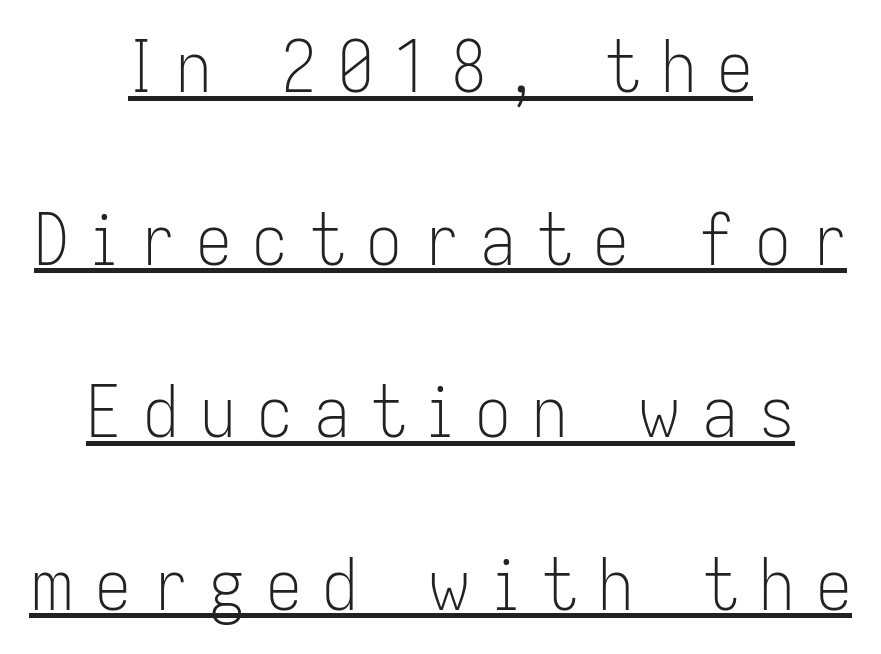
{"serif": "no", "italic": "no", "bold": "no", "weight": "light", "width": "condensed", "stroke_contrast": "low", "x_height": "medium", "monospaced": "no", "underline": "yes", "align": "center", "line_spacing": "loose", "line_spacing_ratio": 2.43, "letter_spacing": "wide", "letter_spacing_em": 0.3, "glyph_px": 71}
